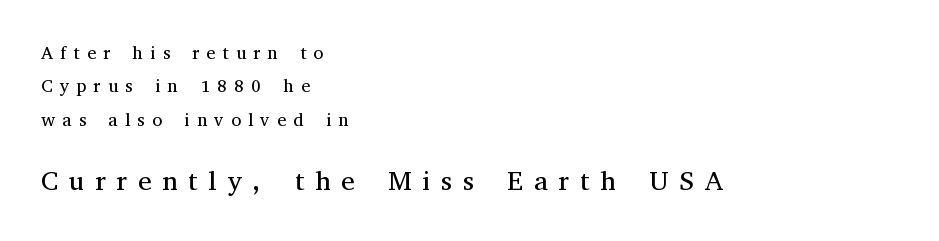
The image shows 27 px text type, upright; set left-aligned, line spacing 1.86x, unusually wide letter spacing (+0.4 em), not underlined; the second (bottom) block is 1.5x larger.
